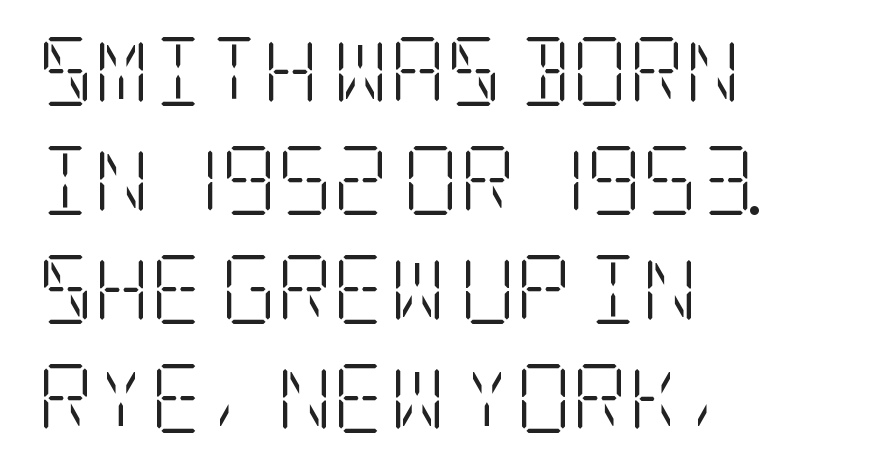
{"serif": "yes", "italic": "no", "bold": "no", "weight": "light", "width": "condensed", "stroke_contrast": "low", "x_height": "large", "underline": "no", "align": "left", "line_spacing": "normal", "line_spacing_ratio": 1.58, "letter_spacing": "normal", "letter_spacing_em": 0.0, "glyph_px": 69}
